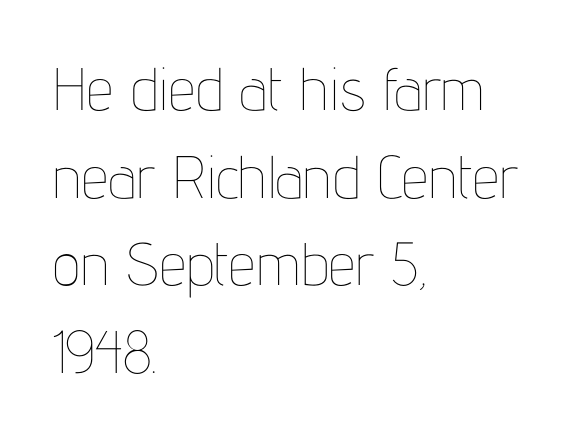
The image shows 60 px thin, condensed type, upright; set left-aligned, normal line spacing (1.46x), normal letter spacing, not underlined; low stroke contrast and a medium x-height.
